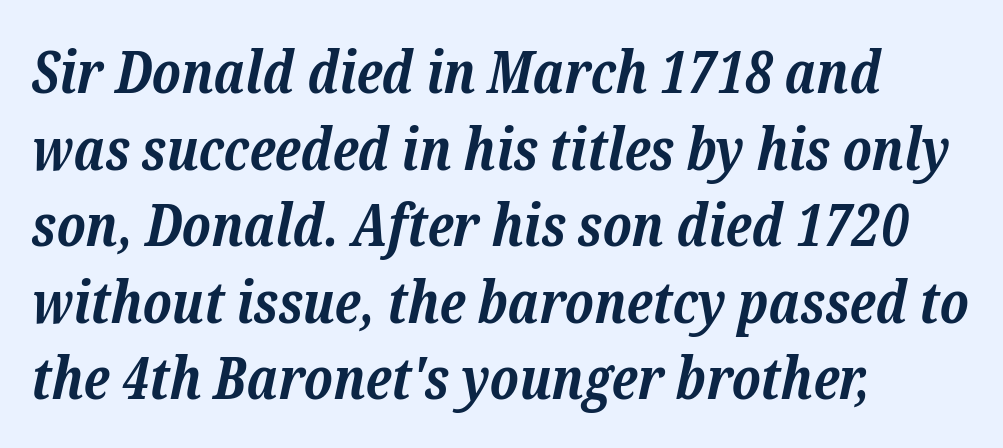
{"serif": "yes", "italic": "yes", "lean": "right", "slant_degrees": 12, "bold": "yes", "weight": "bold", "width": "normal", "stroke_contrast": "low", "x_height": "medium", "monospaced": "no", "underline": "no", "align": "left", "line_spacing": "normal", "line_spacing_ratio": 1.32, "letter_spacing": "normal", "letter_spacing_em": 0.0, "glyph_px": 58}
